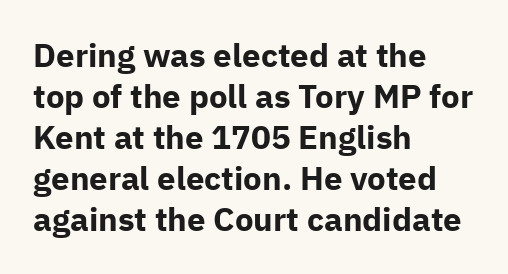
Q: Is the text bold? A: Yes.
Q: Is the text italic (slanted)? A: No, it is upright.
Q: Is the typeface a serif or a sans-serif typeface? A: Sans-serif.
Q: Is the text underlined? A: No.
Q: How is the paragraph aligned? A: Left-aligned.
Q: Is the spacing between letters normal or unusually wide? A: Normal.
Q: Width (condensed, normal, or wide)? A: Normal.
Q: Stroke contrast? A: Low.
Q: x-height? A: Medium.
Q: Monospaced? A: No.
